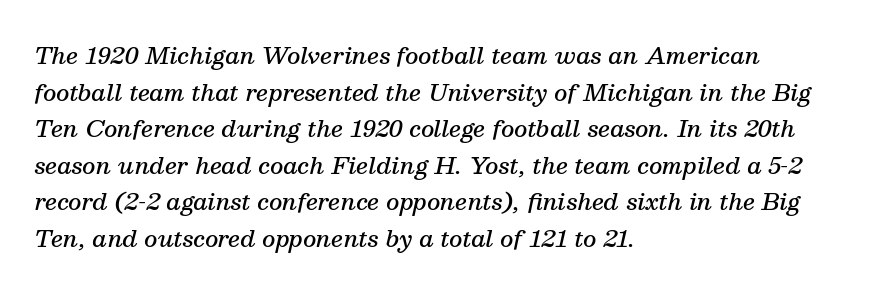
Q: Is the text bold? A: Semi-bold.
Q: Is the text italic (slanted)? A: Yes, it leans right by about 13 degrees.
Q: Is the text underlined? A: No.
Q: How is the paragraph aligned? A: Left-aligned.
Q: Is the spacing between letters normal or unusually wide? A: Normal.
Q: Is the spacing between lines tight, normal or loose? A: Normal.
